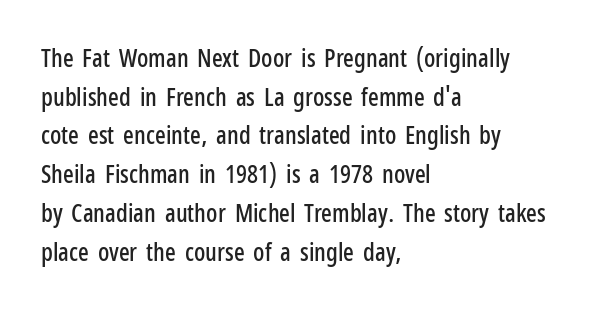
The image shows 25 px text type, upright; set left-aligned, normal line spacing (1.55x), normal letter spacing, not underlined.
